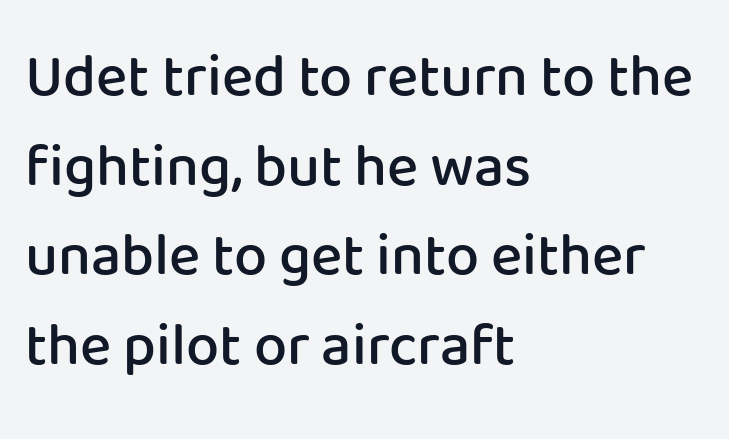
This rendering employs a face without finishing strokes, i.e., a sans-serif. The foot of each line stays bare and open. This sample has the flowing, uneven cadence of proportional lettering. Summary of vertical rhythm: regular, with standard interline spacing.
